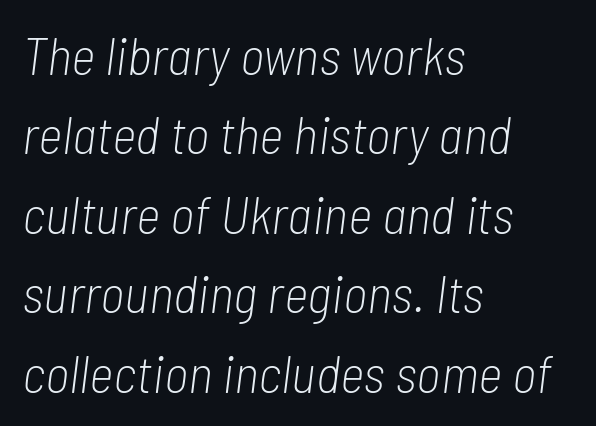
{"italic": "yes", "lean": "right", "slant_degrees": 7, "bold": "no", "weight": "light", "width": "condensed", "stroke_contrast": "low", "x_height": "medium", "monospaced": "no", "underline": "no", "align": "left", "line_spacing": "normal", "line_spacing_ratio": 1.5, "letter_spacing": "normal", "letter_spacing_em": 0.0, "glyph_px": 53}
